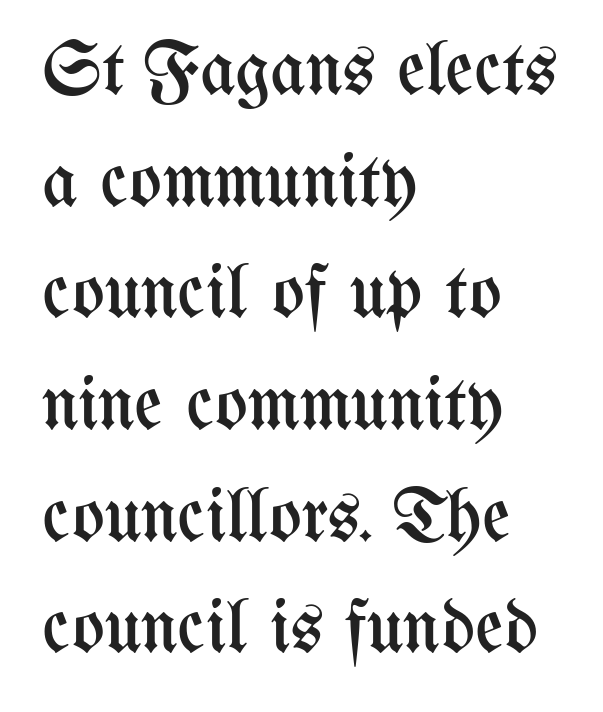
{"italic": "no", "bold": "no", "weight": "regular", "width": "condensed", "stroke_contrast": "medium", "x_height": "medium", "monospaced": "no", "underline": "no", "align": "left", "line_spacing": "normal", "line_spacing_ratio": 1.45, "letter_spacing": "normal", "letter_spacing_em": 0.0, "glyph_px": 77}
